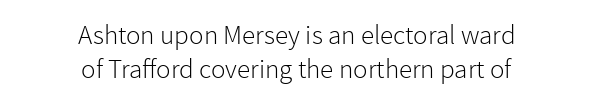
{"italic": "no", "bold": "no", "underline": "no", "align": "center", "line_spacing": "normal", "line_spacing_ratio": 1.26, "letter_spacing": "normal", "letter_spacing_em": 0.0, "glyph_px": 27}
